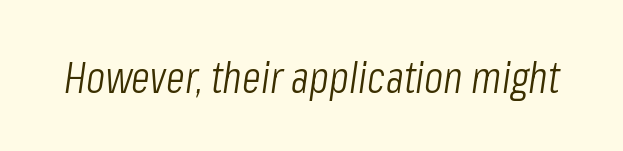
{"italic": "yes", "lean": "right", "slant_degrees": 8, "bold": "no", "weight": "light", "width": "condensed", "stroke_contrast": "low", "x_height": "medium", "monospaced": "no", "underline": "no", "letter_spacing": "normal", "letter_spacing_em": 0.0, "glyph_px": 44}
